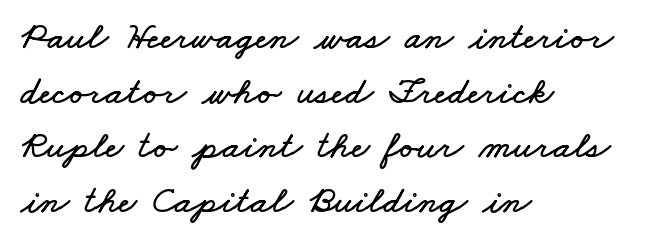
Q: Is the text underlined? A: No.
Q: How is the paragraph aligned? A: Left-aligned.
Q: Is the spacing between letters normal or unusually wide? A: Normal.
Q: Is the spacing between lines tight, normal or loose? A: Normal.
Q: Width (condensed, normal, or wide)? A: Wide.
Q: Stroke contrast? A: Low.
Q: x-height? A: Small.
Q: Monospaced? A: No.
